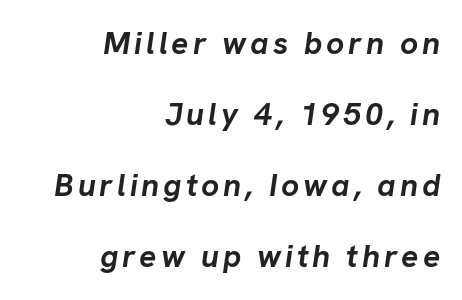
Q: Is the text bold? A: Yes.
Q: Is the text italic (slanted)? A: Yes, it leans right by about 8 degrees.
Q: Is the text underlined? A: No.
Q: How is the paragraph aligned? A: Right-aligned.
Q: Is the spacing between lines tight, normal or loose? A: Loose.
Q: Width (condensed, normal, or wide)? A: Normal.
Q: Stroke contrast? A: Low.
Q: x-height? A: Medium.
Q: Monospaced? A: No.
